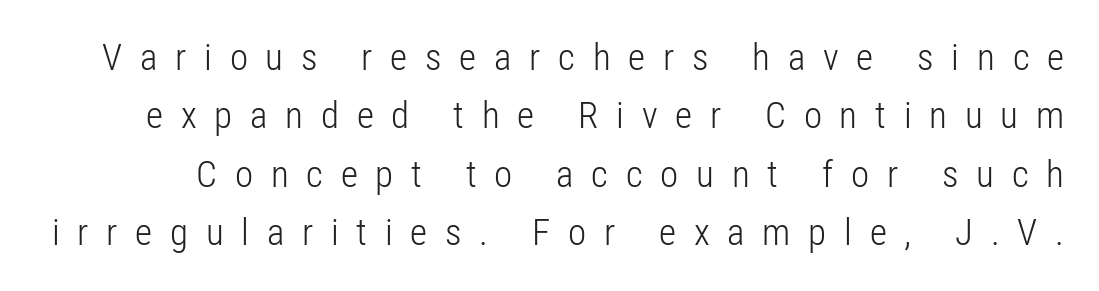
The image shows 37 px light, condensed sans-serif type, upright; set normal line spacing (1.58x), unusually wide letter spacing (+0.48 em), not underlined; low stroke contrast and a medium x-height.
